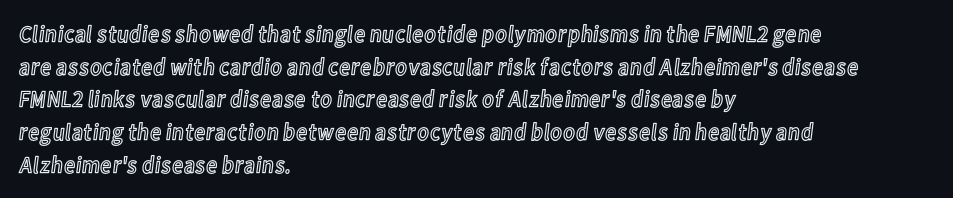
The vertical gap from one line to the next is medium. The rendering keeps characters at their native spacing. Bare-footed words on every line. In CSS terms this would be text-align: left.
